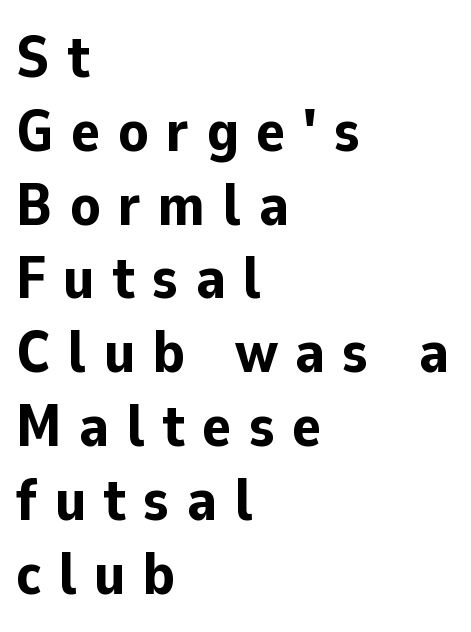
{"serif": "no", "italic": "no", "bold": "yes", "weight": "bold", "width": "normal", "stroke_contrast": "low", "x_height": "medium", "monospaced": "no", "underline": "no", "align": "left", "line_spacing_ratio": 1.23, "letter_spacing": "wide", "letter_spacing_em": 0.29, "glyph_px": 60}
